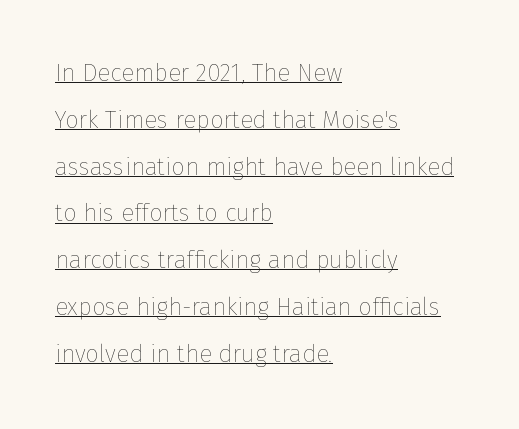
The image shows 24 px text type, upright; set left-aligned, loose line spacing (1.95x), normal letter spacing, underlined.
